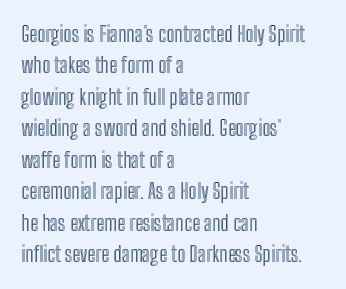
Q: Is the text italic (slanted)? A: No, it is upright.
Q: Is the text underlined? A: No.
Q: How is the paragraph aligned? A: Left-aligned.
Q: Is the spacing between letters normal or unusually wide? A: Normal.
Q: Is the spacing between lines tight, normal or loose? A: Normal.
